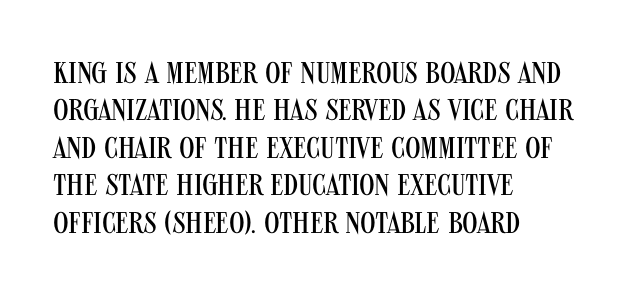
{"serif": "no", "italic": "no", "bold": "no", "weight": "regular", "width": "condensed", "stroke_contrast": "medium", "x_height": "large", "monospaced": "no", "underline": "no", "align": "left", "line_spacing": "normal", "line_spacing_ratio": 1.25, "letter_spacing": "normal", "letter_spacing_em": 0.0, "glyph_px": 30}
